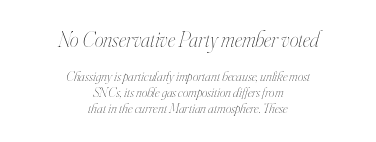
Is this a heavy cut? Hardly; it is regular or lighter. A student would call this center alignment; a typographer would say set centered. Horizontal bands of white between lines are thin slivers. Caption: upper text group enlarged, lower text group reduced.
